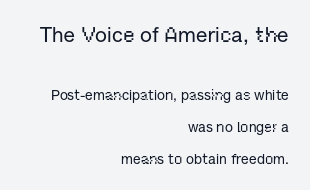
The letterforms sit shoulder to shoulder at normal distance. Upright lettering throughout. The ragged edge is on the left, which tells us the setting is flush right. The block sitting higher on the canvas is the one with enlarged characters. Check under the words: just untouched page. Quick note: interline space is abundant.
